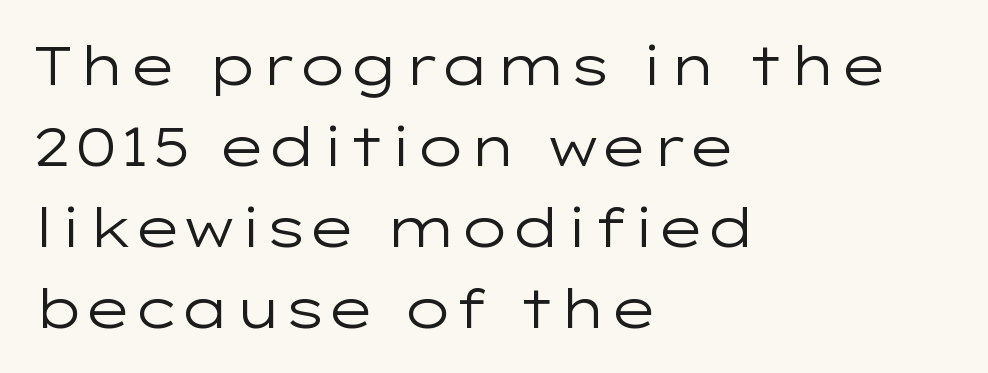
Unlike a traditional serif, this face leaves its strokes unadorned. The characters are drawn with everyday or finer stroke widths. Does the lettering tilt? It doesn't — this is upright. Honestly, the letter spacing is just normal — you wouldn't notice it. This sample has the flowing, uneven cadence of proportional lettering.
